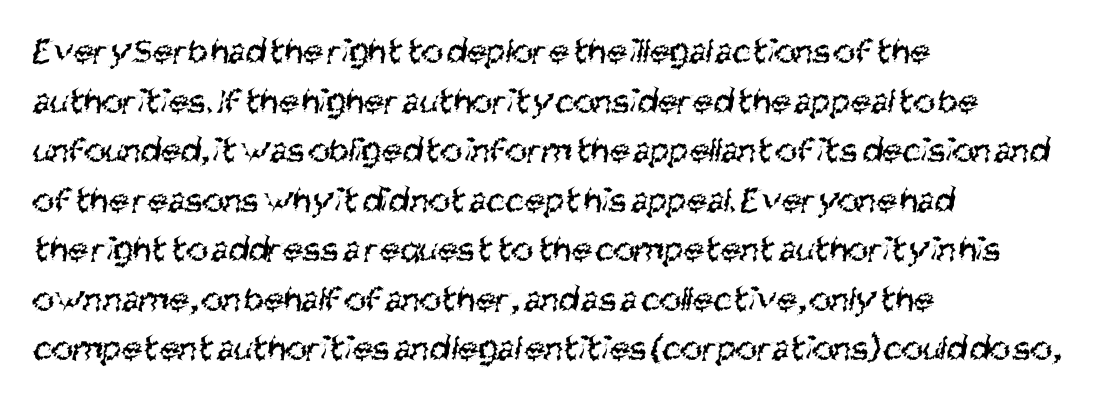
The image shows 37 px regular-weight, condensed sans-serif type; set left-aligned, normal line spacing (1.34x), normal letter spacing, not underlined; medium stroke contrast and a large x-height.
